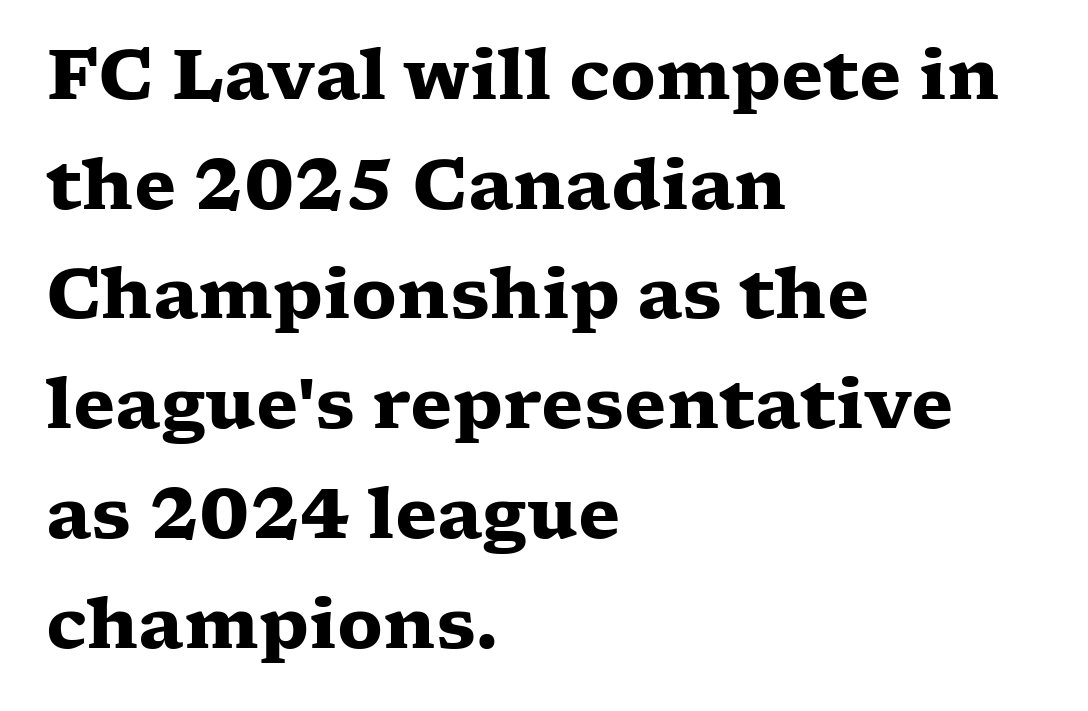
One glance says typical: line gaps are just what's usual. Horizontally, the lines are justified to the leading edge only. The face used here is proportionally spaced, like ordinary book or web type. How heavy is the stroke? Heavy — this is a bold. Nope, not italic — everything's standing straight. Descender tails drop into unmarked territory.
